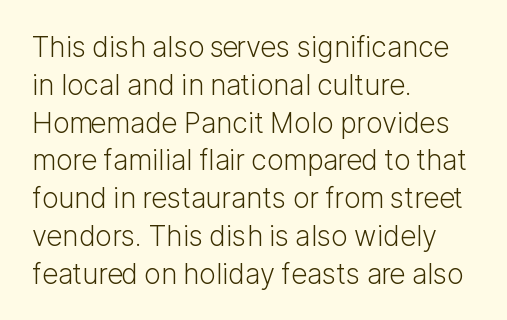
Q: Is the text bold? A: No.
Q: Is the text italic (slanted)? A: No, it is upright.
Q: Is the typeface a serif or a sans-serif typeface? A: Sans-serif.
Q: Is the text underlined? A: No.
Q: How is the paragraph aligned? A: Left-aligned.
Q: Is the spacing between letters normal or unusually wide? A: Normal.
Q: Is the spacing between lines tight, normal or loose? A: Normal.
Q: Width (condensed, normal, or wide)? A: Normal.
Q: Stroke contrast? A: Low.
Q: x-height? A: Medium.
Q: Monospaced? A: No.
